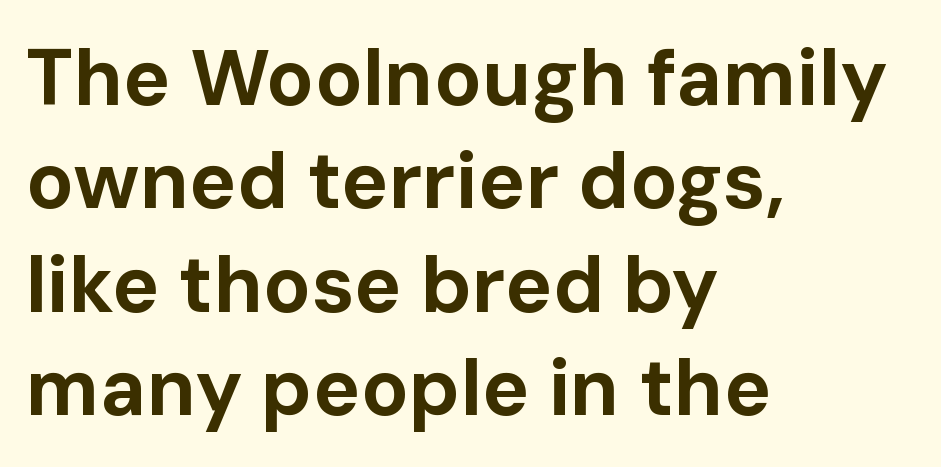
{"serif": "no", "italic": "no", "bold": "yes", "weight": "bold", "width": "normal", "stroke_contrast": "low", "x_height": "medium", "monospaced": "no", "underline": "no", "align": "left", "line_spacing": "normal", "line_spacing_ratio": 1.31, "letter_spacing": "normal", "letter_spacing_em": 0.0, "glyph_px": 79}
